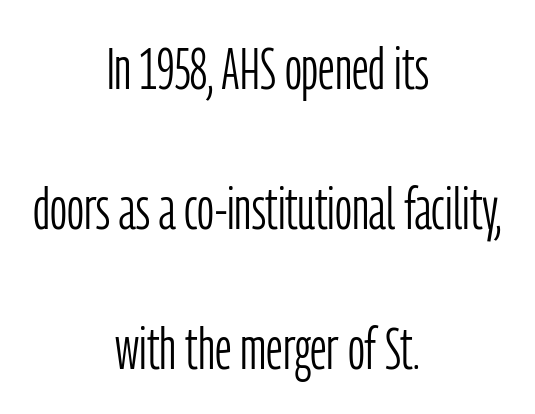
Note: no serifs on the glyphs. Descenders are the only things crossing below the line. Compared with a flush-left layout, this one balances lines on the center instead. These lines are rendered in a variable-pitch font. The weight would be labelled regular, book, light, or lighter still. Compared with typical paragraphs, the rows here are farther apart.
